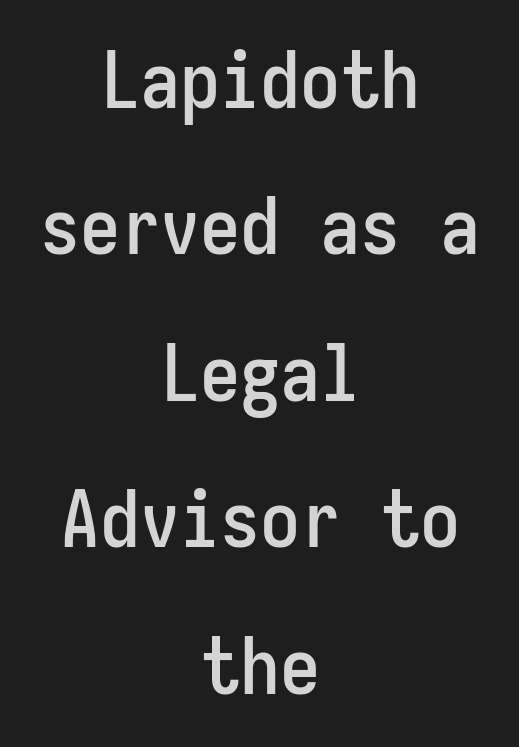
The image shows 80 px condensed sans-serif type, upright, monospaced; set centered, line spacing 1.83x, normal letter spacing, not underlined; low stroke contrast and a medium x-height.
